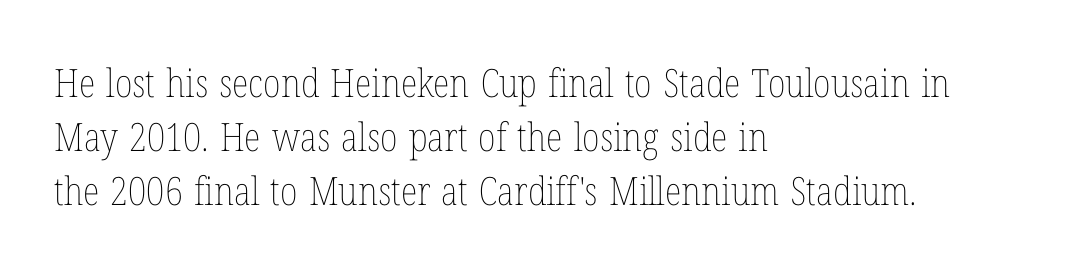
{"italic": "no", "bold": "no", "weight": "thin", "width": "condensed", "stroke_contrast": "low", "x_height": "medium", "monospaced": "no", "underline": "no", "align": "left", "line_spacing": "normal", "line_spacing_ratio": 1.39, "letter_spacing": "normal", "letter_spacing_em": 0.0, "glyph_px": 39}
